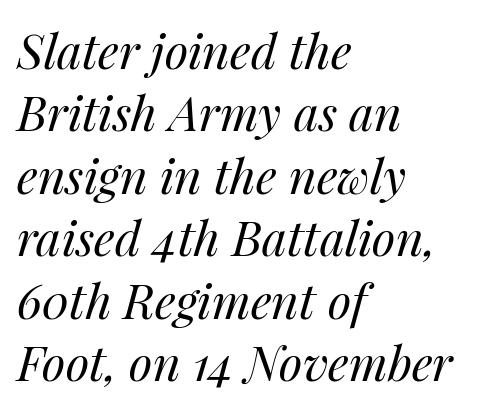
Bare-footed words on every line. Compared with a centered layout, this one pins lines to the left instead. Stem width sits at or under what a default text font uses. The whole block is typeset with a tilt.
